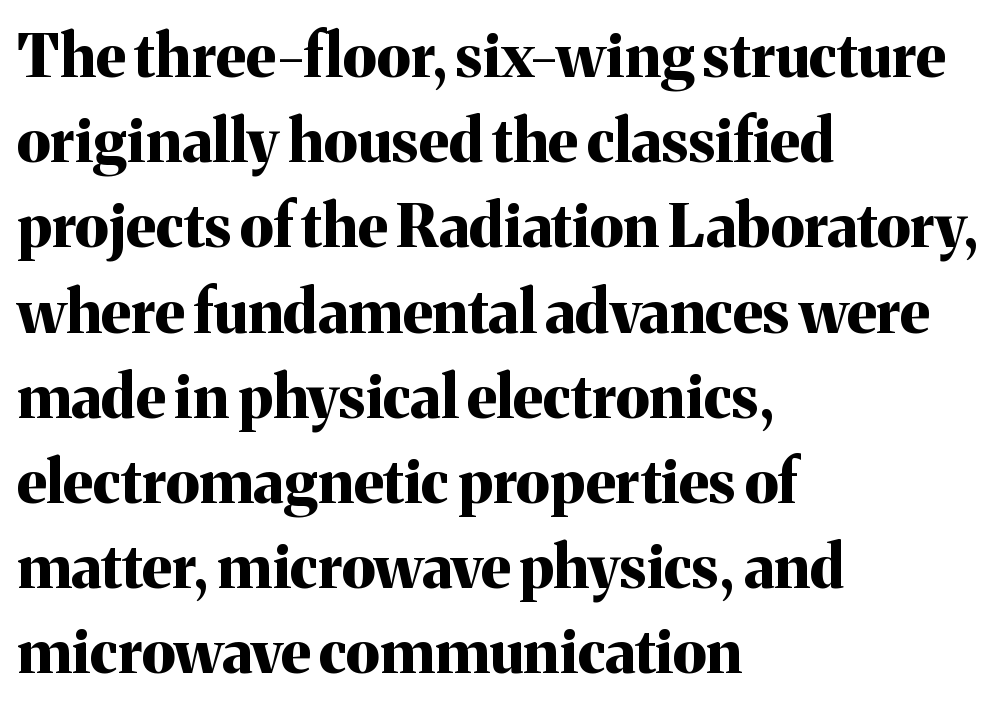
Font category for this specimen: serif. Default kerning and tracking; the words read as compact shapes. The lettering stays uniformly vertical, giving the passage a roman look. Leading: standard. Check the space under the baseline: it is left empty.
